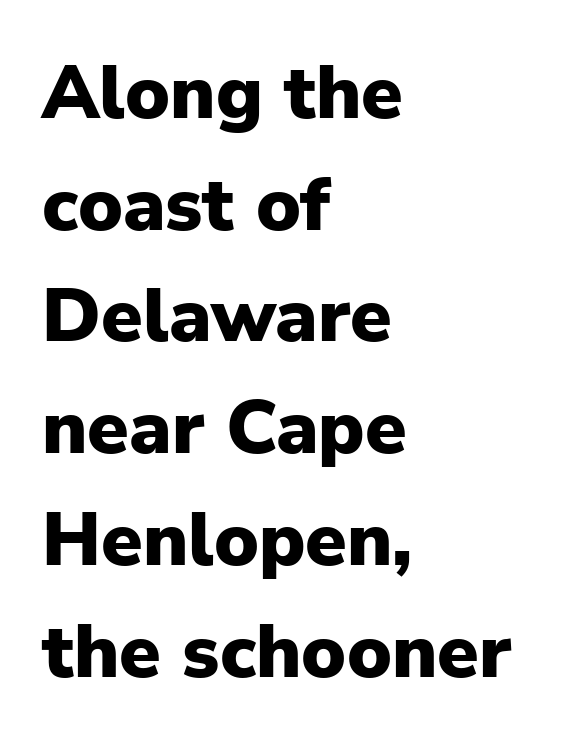
The image shows 75 px heavy sans-serif type, upright; set left-aligned, normal line spacing (1.49x), normal letter spacing, not underlined; low stroke contrast and a medium x-height.
